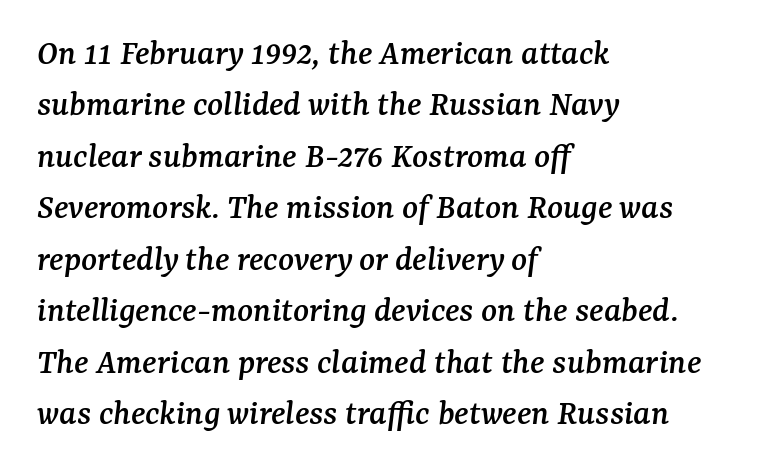
Vertical spacing — default. Type style note: has serifs. The horizontal fit of the characters is conventional and even. Where is the straight margin? On the left. Descenders hang freely into open space.
